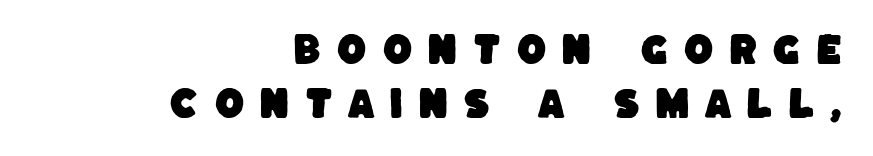
The image shows 34 px sans-serif type; set right-aligned, normal line spacing (1.59x), unusually wide letter spacing (+0.44 em), not underlined; low stroke contrast and a large x-height.
